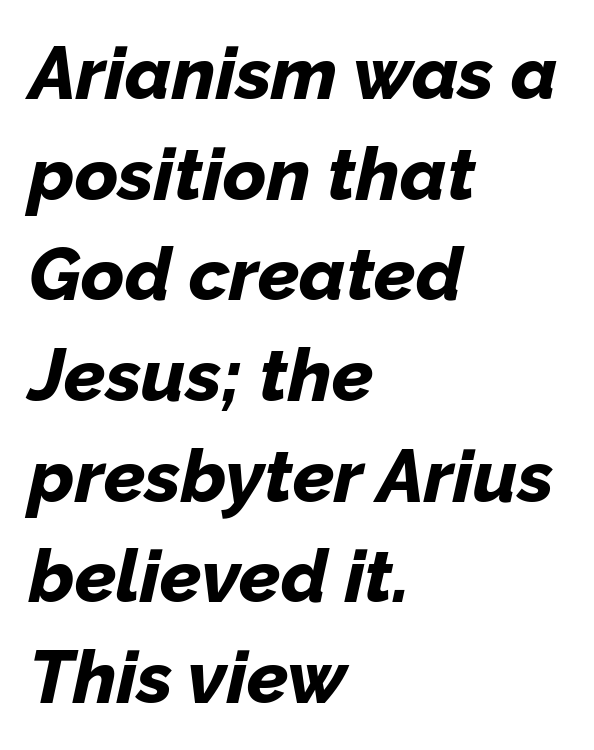
Q: Is the text bold? A: Yes.
Q: Is the text italic (slanted)? A: Yes, it leans right by about 12 degrees.
Q: Is the text underlined? A: No.
Q: How is the paragraph aligned? A: Left-aligned.
Q: Is the spacing between letters normal or unusually wide? A: Normal.
Q: Is the spacing between lines tight, normal or loose? A: Normal.
Q: Width (condensed, normal, or wide)? A: Normal.
Q: Stroke contrast? A: Low.
Q: x-height? A: Medium.
Q: Monospaced? A: No.
